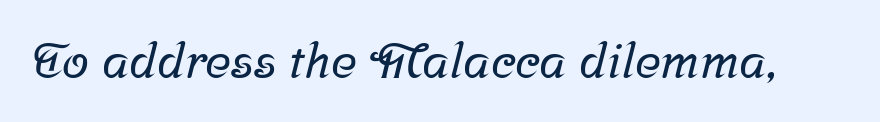
Q: Is the text underlined? A: No.
Q: Is the spacing between letters normal or unusually wide? A: Normal.
Q: Width (condensed, normal, or wide)? A: Normal.
Q: Stroke contrast? A: Low.
Q: x-height? A: Medium.
Q: Monospaced? A: No.
